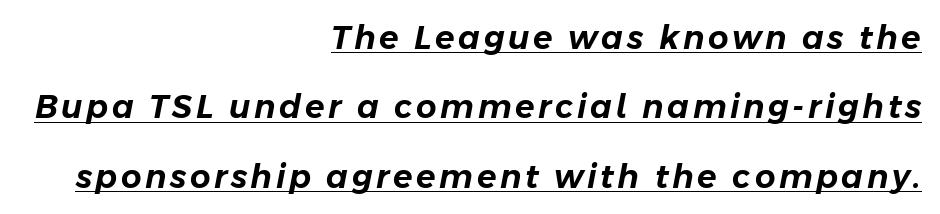
{"italic": "yes", "lean": "right", "slant_degrees": 11, "width": "normal", "stroke_contrast": "low", "x_height": "medium", "monospaced": "no", "underline": "yes", "align": "right", "line_spacing": "loose", "line_spacing_ratio": 2.17, "glyph_px": 32}
